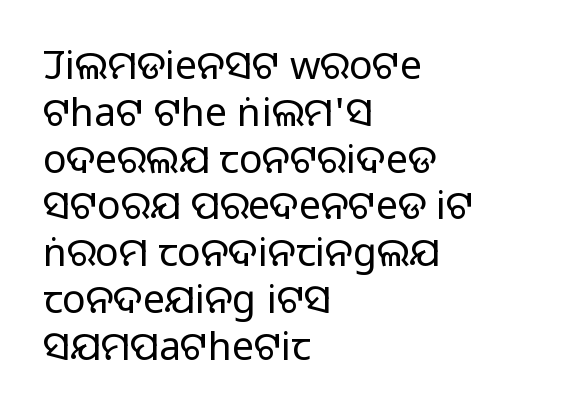
Q: Is the text bold? A: No.
Q: Is the text italic (slanted)? A: No, it is upright.
Q: Is the typeface a serif or a sans-serif typeface? A: Sans-serif.
Q: Is the text underlined? A: No.
Q: How is the paragraph aligned? A: Left-aligned.
Q: Is the spacing between letters normal or unusually wide? A: Normal.
Q: Width (condensed, normal, or wide)? A: Normal.
Q: Stroke contrast? A: Low.
Q: x-height? A: Large.
Q: Monospaced? A: No.
